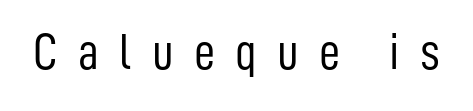
{"serif": "no", "italic": "no", "bold": "no", "weight": "light", "width": "condensed", "stroke_contrast": "low", "x_height": "medium", "monospaced": "no", "underline": "no", "letter_spacing": "wide", "letter_spacing_em": 0.39, "glyph_px": 52}
